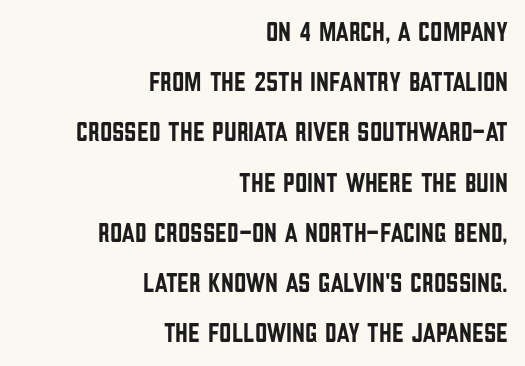
The image shows 27 px text type, upright; set right-aligned, line spacing 1.86x, normal letter spacing, not underlined.
